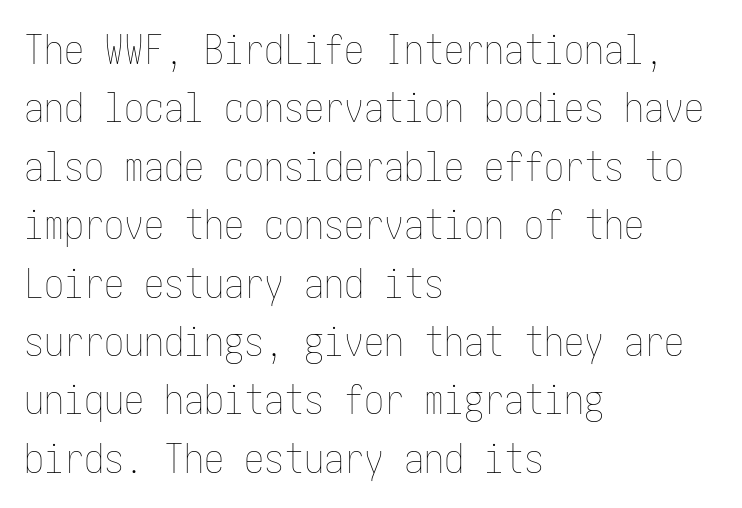
The lettering holds an erect, upright posture throughout. Reading down the column, the eye jumps a familiar distance to each next line. A quiet, ordinary-to-light weight characterises the typeface. You could call the tracking neutral — neither tight nor loose. Each row of text sits above clean, open space. Does the copy run flush right? No — it runs flush left.
